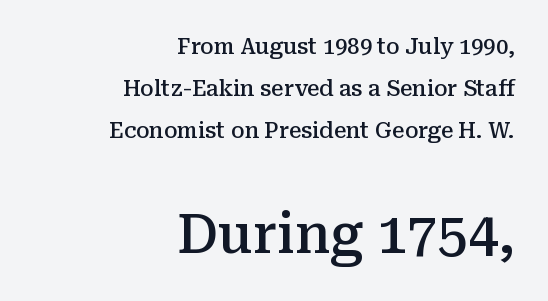
The image shows 54 px semibold serif type, upright; set right-aligned, loose line spacing (1.91x), normal letter spacing, not underlined; the second (bottom) block is 2.45x larger; medium stroke contrast and a medium x-height.
